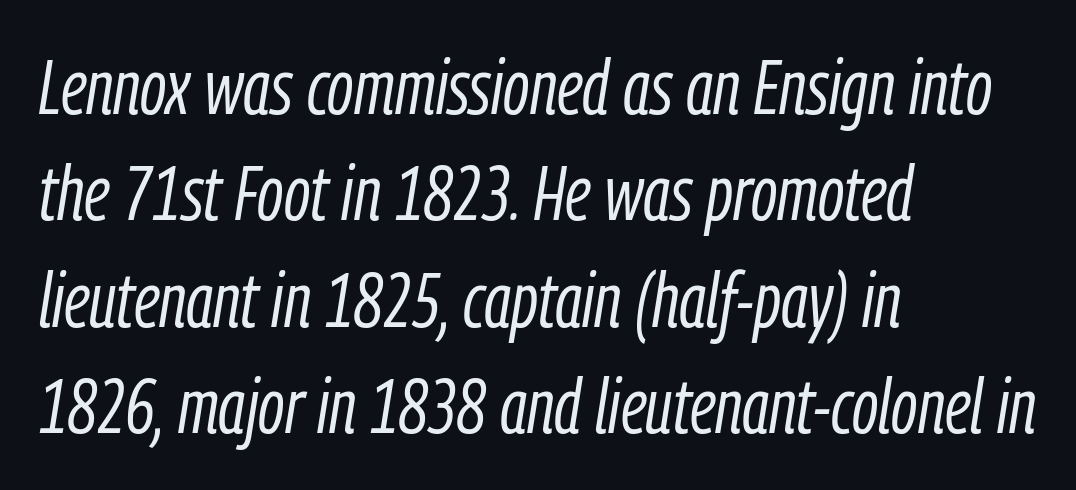
When letters slant like this, we call the style italic. This sample is left-justified, so line endings fall wherever the words run out. These lines are rendered in a variable-pitch font. Notice how descenders clear the ascenders below comfortably — that's standard leading. Stroke thickness stays within the range of a standard reading face or lighter. In terms of letterspacing, this is plain default setting.
